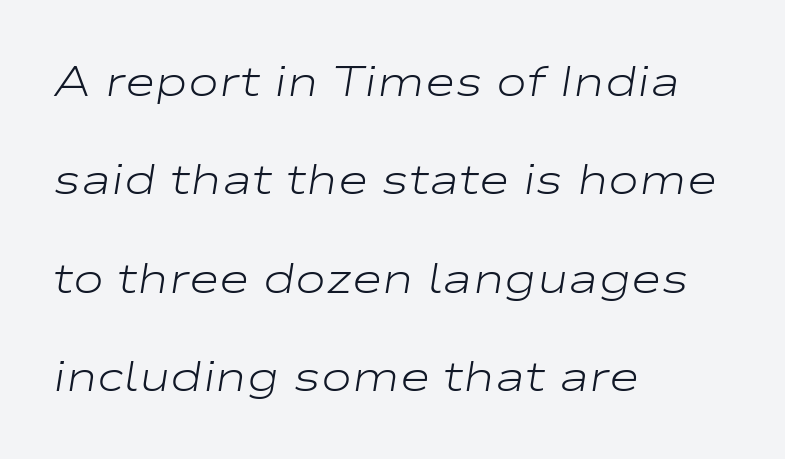
If you measured baseline to baseline, you'd find a long distance. Each row of text sits above clean, open space. The setting favours the left margin, as ordinary paragraphs usually do. Each word holds together tightly as a unit, with standard inter-letter gaps. Character widths vary here, with narrow letters taking less room than wide ones.
